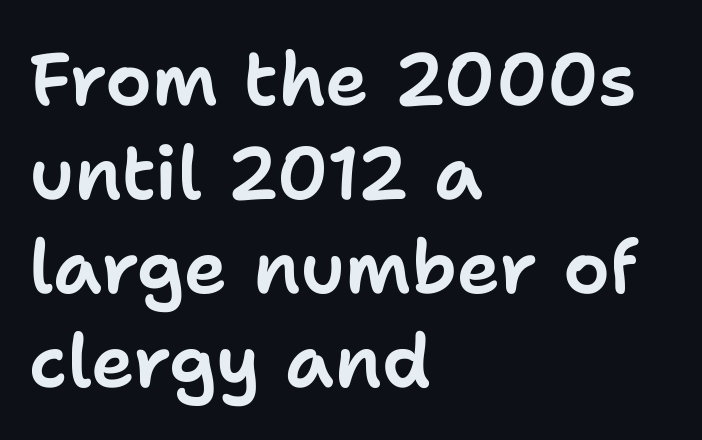
The image shows 74 px sans-serif type, upright; set left-aligned, normal line spacing (1.27x), normal letter spacing, not underlined; low stroke contrast and a medium x-height.
